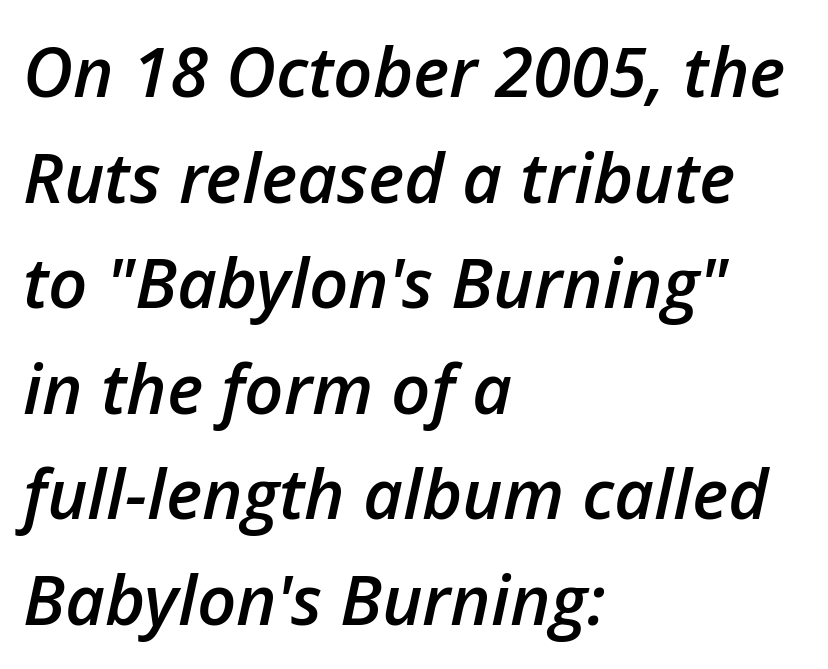
The image shows 69 px semibold type, italic (leaning right); set left-aligned, normal line spacing (1.53x), normal letter spacing, not underlined; low stroke contrast and a medium x-height.
